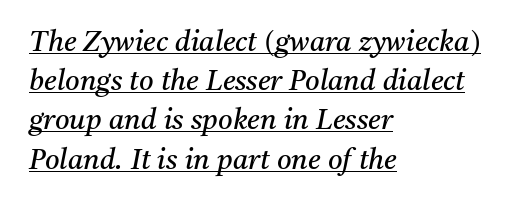
{"serif": "yes", "italic": "yes", "lean": "right", "slant_degrees": 11, "bold": "no", "weight": "regular", "width": "normal", "stroke_contrast": "medium", "x_height": "medium", "monospaced": "no", "underline": "yes", "align": "left", "line_spacing": "normal", "line_spacing_ratio": 1.4, "letter_spacing": "normal", "letter_spacing_em": 0.0, "glyph_px": 28}
